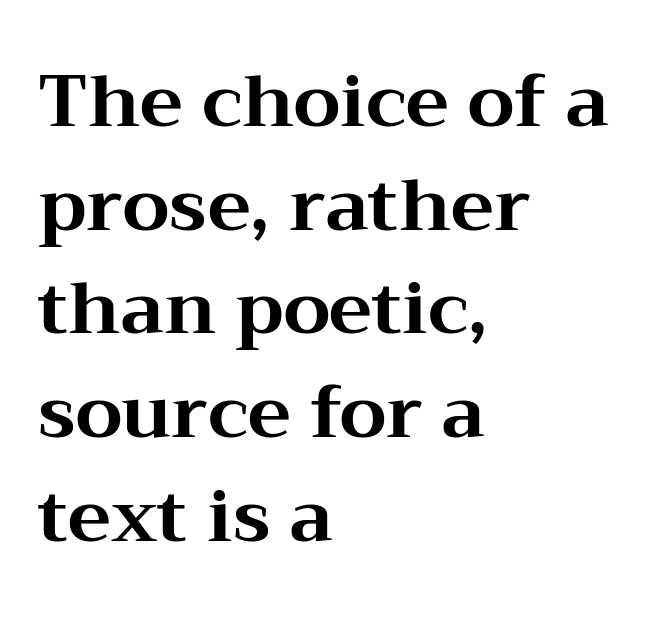
{"serif": "yes", "italic": "no", "bold": "yes", "weight": "bold", "width": "wide", "stroke_contrast": "medium", "x_height": "medium", "monospaced": "no", "underline": "no", "align": "left", "line_spacing": "normal", "line_spacing_ratio": 1.42, "letter_spacing": "normal", "letter_spacing_em": 0.0, "glyph_px": 73}
